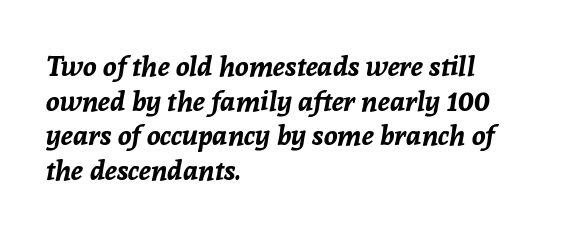
Each line starts at the same left margin while the right side varies. Varying glyph widths throughout — classic text-font behaviour. A typesetter would mark this as italic. Compared with typical body copy, the letter spacing here is the same.
